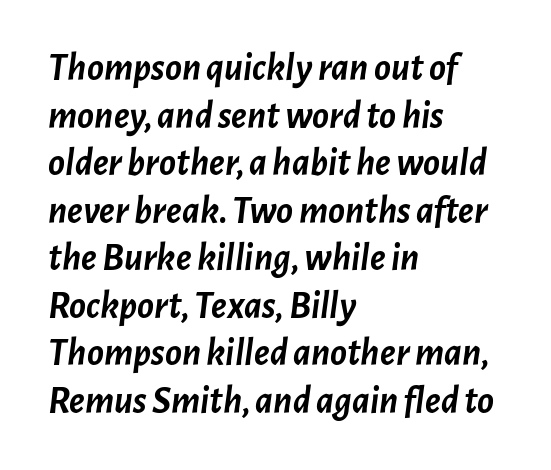
The passage shown has conventional tracking throughout. A dark, heavy texture on the line: the type is bold. It's the slanting kind of type. Letters rest on an invisible, unmarked baseline.
